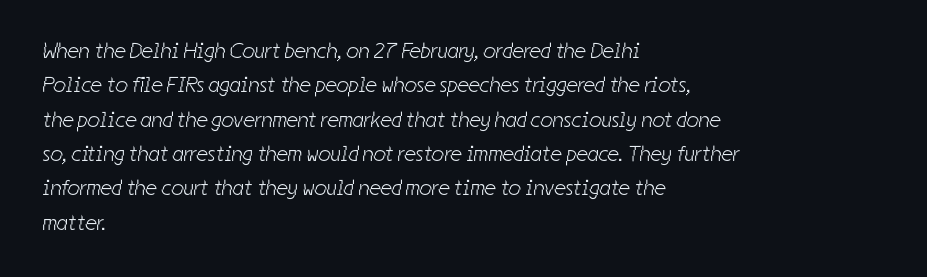
Anything drawn beneath the words? Only blank space. No letter is thick-stroked: the sample isn't bold. Notice how descenders clear the ascenders below comfortably — that's standard leading. A student would call this left alignment; a typographer would say flush left, rag right.
